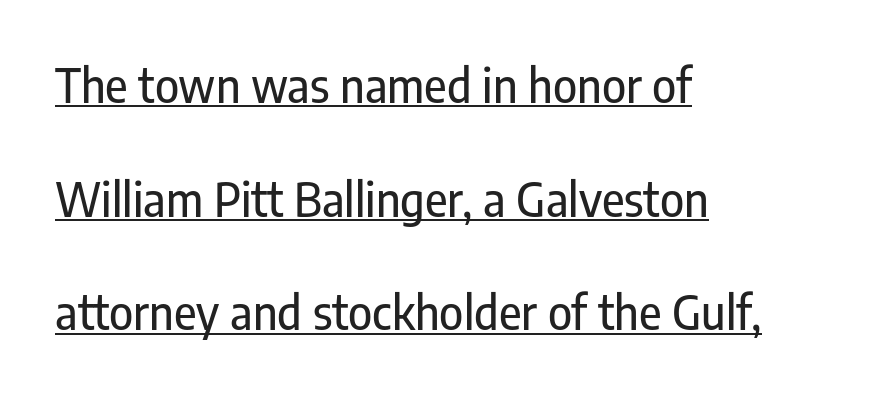
The image shows 46 px condensed sans-serif type, upright; set left-aligned, loose line spacing (2.47x), normal letter spacing, underlined; low stroke contrast and a medium x-height.
